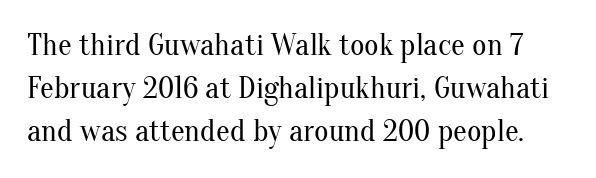
{"serif": "yes", "italic": "no", "bold": "no", "weight": "regular", "width": "normal", "stroke_contrast": "medium", "x_height": "small", "monospaced": "no", "underline": "no", "line_spacing": "normal", "line_spacing_ratio": 1.39, "letter_spacing": "normal", "letter_spacing_em": 0.0, "glyph_px": 31}
